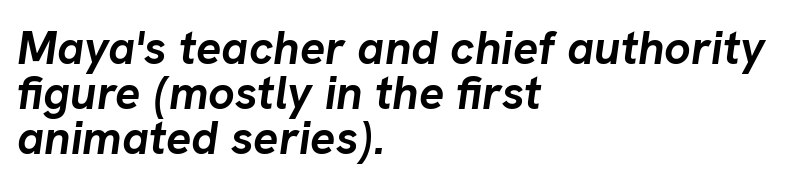
Caption: bold face, heavy strokes. The words here are not underlined. Each word holds together tightly as a unit, with standard inter-letter gaps. Notice how the stems are inclined rather than vertical — that's the hallmark of italics. Vertically, the passage feels compressed, each row crowding the next. The letters advance in unequal steps, a hallmark of proportional type.
